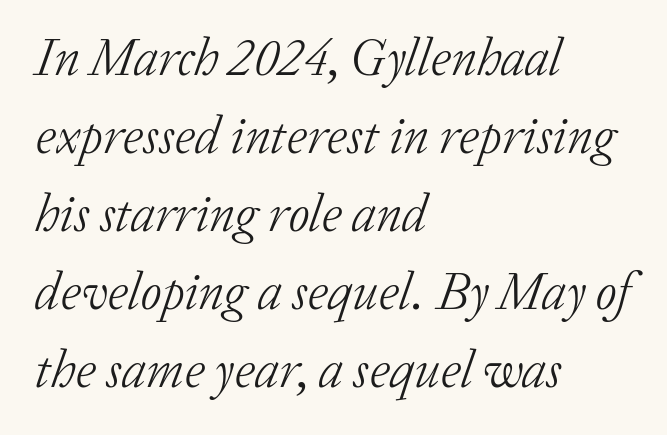
{"serif": "yes", "italic": "yes", "lean": "right", "slant_degrees": 20, "bold": "no", "weight": "light", "width": "normal", "stroke_contrast": "low", "x_height": "medium", "monospaced": "no", "underline": "no", "align": "left", "line_spacing": "normal", "line_spacing_ratio": 1.5, "letter_spacing": "normal", "letter_spacing_em": 0.0, "glyph_px": 52}
